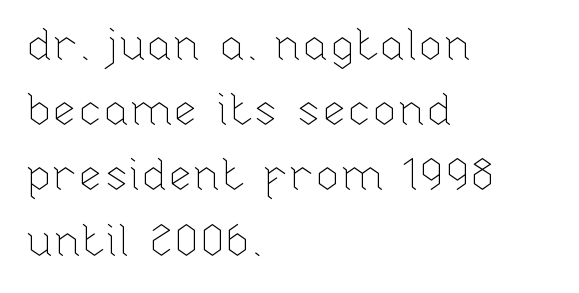
{"italic": "no", "bold": "no", "weight": "thin", "width": "normal", "stroke_contrast": "low", "x_height": "medium", "monospaced": "no", "underline": "no", "align": "left", "line_spacing": "normal", "line_spacing_ratio": 1.45, "letter_spacing": "normal", "letter_spacing_em": 0.0, "glyph_px": 45}
